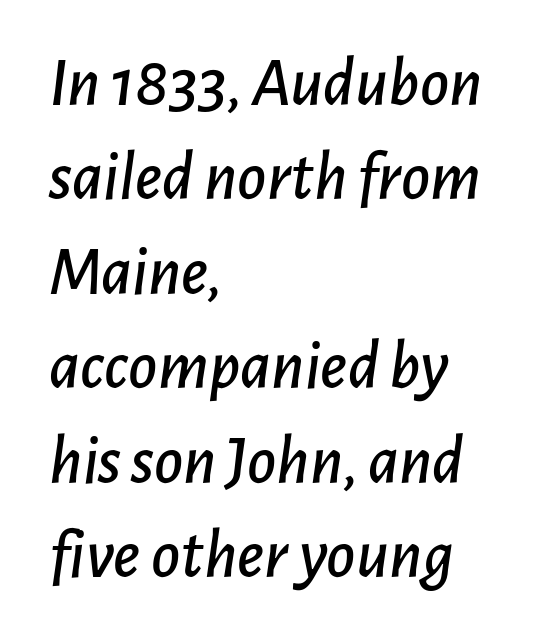
{"italic": "yes", "lean": "right", "slant_degrees": 7, "width": "normal", "stroke_contrast": "low", "x_height": "medium", "monospaced": "no", "underline": "no", "align": "left", "line_spacing": "normal", "line_spacing_ratio": 1.35, "letter_spacing": "normal", "letter_spacing_em": 0.0, "glyph_px": 70}
